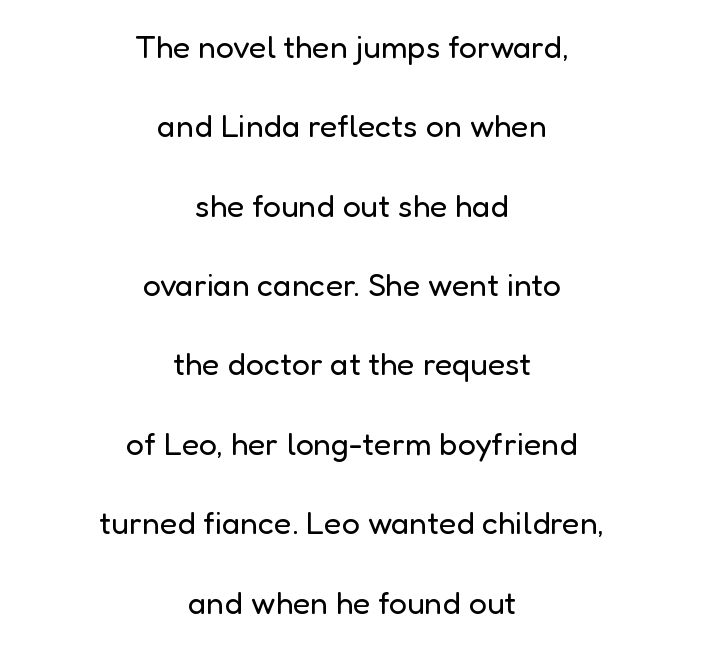
The image shows 32 px regular-weight sans-serif type, upright; set centered, loose line spacing (2.48x), normal letter spacing, not underlined; low stroke contrast and a medium x-height.
